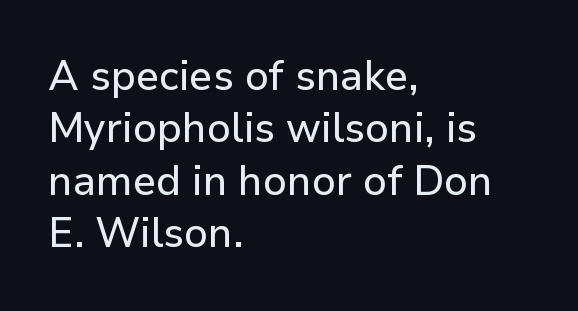
{"serif": "no", "italic": "no", "width": "normal", "stroke_contrast": "low", "x_height": "medium", "monospaced": "no", "underline": "no", "align": "left", "line_spacing": "normal", "line_spacing_ratio": 1.28, "letter_spacing": "normal", "letter_spacing_em": 0.0, "glyph_px": 41}
